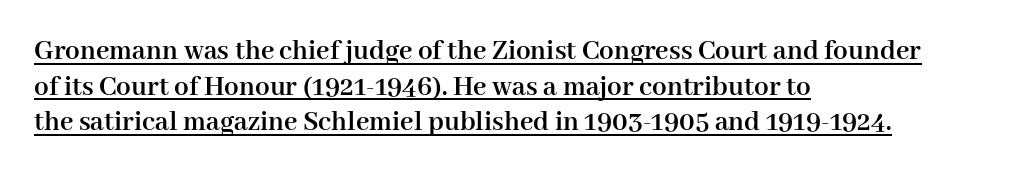
{"serif": "yes", "italic": "no", "bold": "yes", "weight": "semibold", "width": "normal", "stroke_contrast": "high", "x_height": "medium", "monospaced": "no", "underline": "yes", "align": "left", "line_spacing_ratio": 1.23, "letter_spacing": "normal", "letter_spacing_em": 0.0, "glyph_px": 29}
